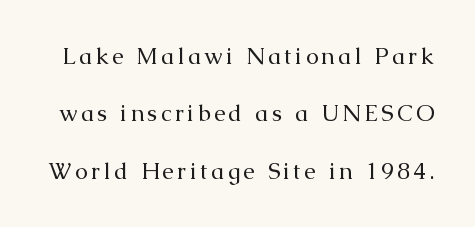
Letters rest on an invisible, unmarked baseline. The letters stand straight up with perfectly vertical stems. Airy leading. Is this a heavy cut? Hardly; it is regular or lighter.
